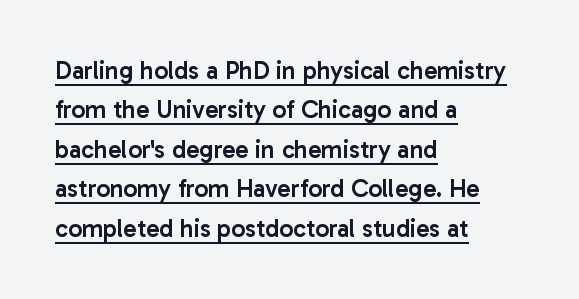
Q: Is the text bold? A: Semi-bold.
Q: Is the text italic (slanted)? A: No, it is upright.
Q: Is the text underlined? A: Yes.
Q: How is the paragraph aligned? A: Left-aligned.
Q: Is the spacing between letters normal or unusually wide? A: Normal.
Q: Is the spacing between lines tight, normal or loose? A: Normal.
